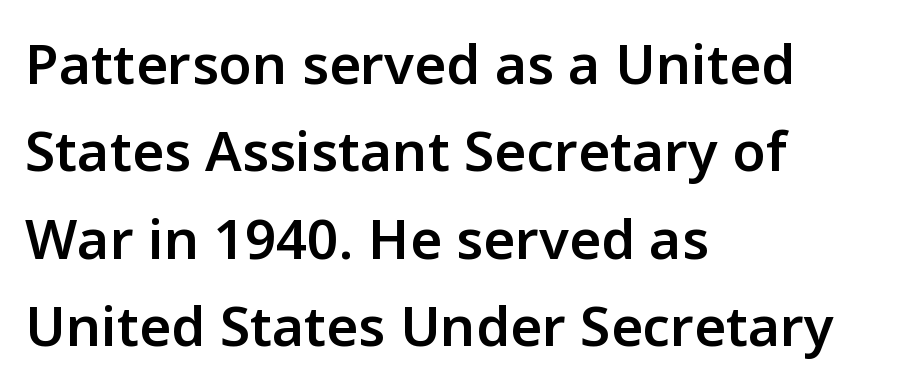
The image shows 55 px semibold sans-serif type, upright; set left-aligned, normal line spacing (1.59x), normal letter spacing, not underlined; low stroke contrast and a medium x-height.
